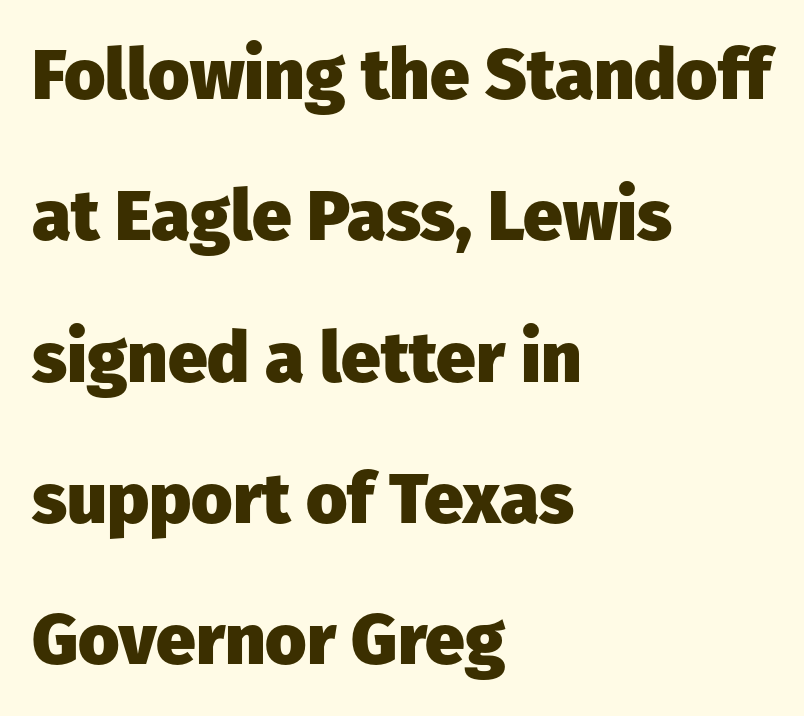
{"serif": "no", "italic": "no", "bold": "yes", "weight": "heavy", "width": "normal", "stroke_contrast": "low", "x_height": "medium", "monospaced": "no", "underline": "no", "align": "left", "line_spacing": "loose", "line_spacing_ratio": 1.99, "letter_spacing": "normal", "letter_spacing_em": 0.0, "glyph_px": 71}
